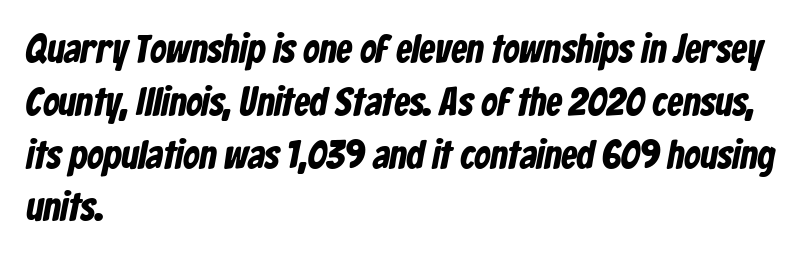
What stands out about the letter spacing? Nothing — it is the standard amount. Whoever set this chose a conventional vertical rhythm. Check the space under the baseline: it is left empty. The compositor pushed each line to the left boundary. Character widths vary here, with narrow letters taking less room than wide ones. The typeface chosen for these lines omits serifs.
